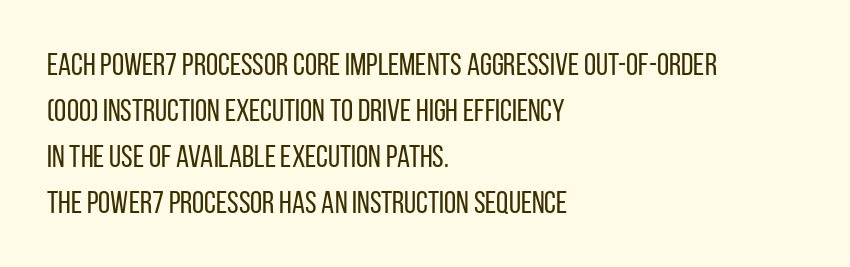
The image shows 31 px regular-weight, condensed sans-serif type, upright; set left-aligned, normal line spacing (1.48x), normal letter spacing, not underlined; low stroke contrast and a large x-height.
